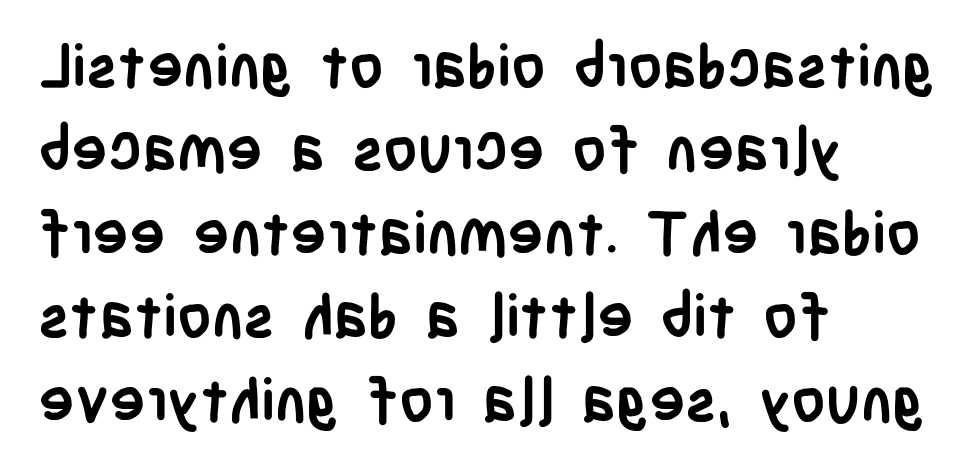
The image shows 60 px semibold, condensed sans-serif type, upright; set left-aligned, normal line spacing (1.39x), normal letter spacing, not underlined; low stroke contrast and a large x-height.
